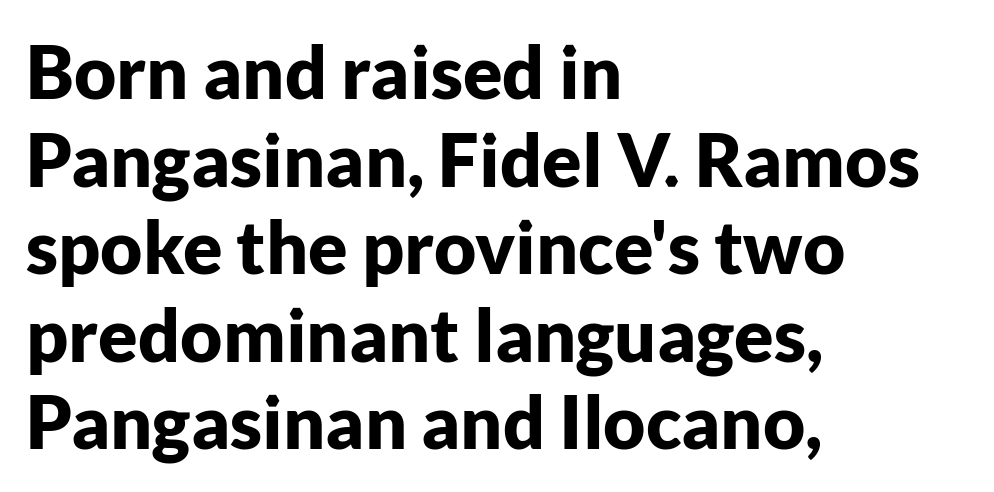
{"serif": "no", "italic": "no", "bold": "yes", "weight": "bold", "width": "normal", "stroke_contrast": "low", "x_height": "medium", "monospaced": "no", "underline": "no", "align": "left", "line_spacing_ratio": 1.2, "letter_spacing": "normal", "letter_spacing_em": 0.0, "glyph_px": 73}
